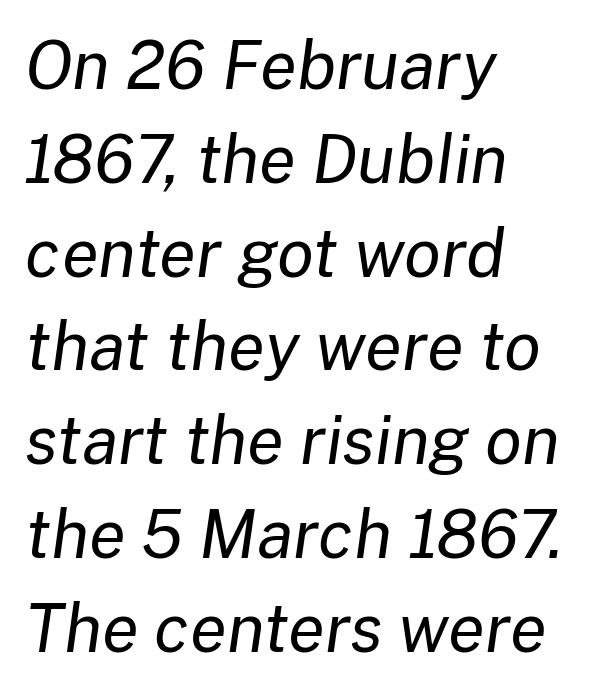
{"italic": "yes", "lean": "right", "slant_degrees": 8, "bold": "no", "weight": "regular", "width": "normal", "stroke_contrast": "low", "x_height": "medium", "monospaced": "no", "underline": "no", "align": "left", "line_spacing": "normal", "line_spacing_ratio": 1.4, "letter_spacing": "normal", "letter_spacing_em": 0.0, "glyph_px": 67}
